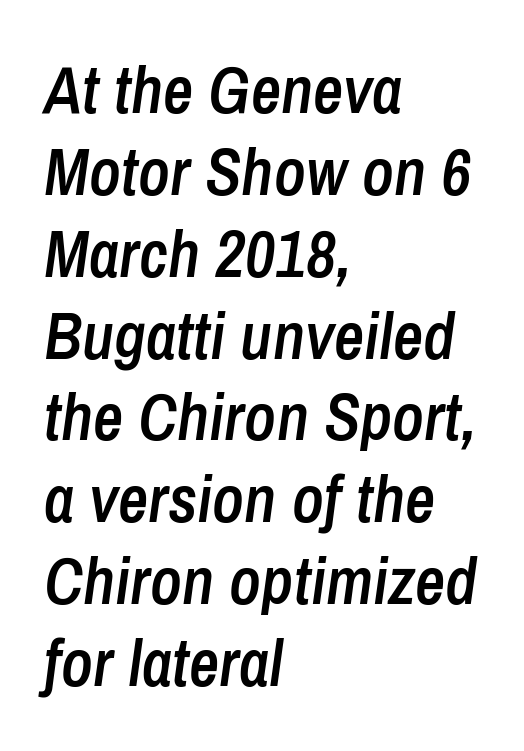
Q: Is the text bold? A: Semi-bold.
Q: Is the text italic (slanted)? A: Yes, it leans right by about 8 degrees.
Q: Is the text underlined? A: No.
Q: How is the paragraph aligned? A: Left-aligned.
Q: Is the spacing between letters normal or unusually wide? A: Normal.
Q: Width (condensed, normal, or wide)? A: Condensed.
Q: Stroke contrast? A: Low.
Q: x-height? A: Medium.
Q: Monospaced? A: No.
